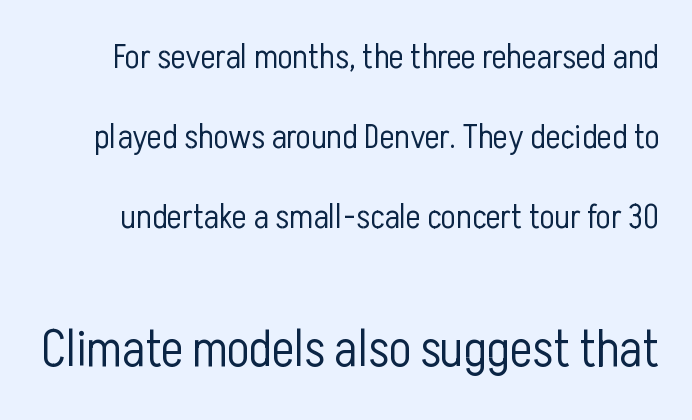
In terms of posture, this sample is upright. Any mark beneath the type? The region is blank. No extra tracking has been applied to these lines. Successive baselines arrive slowly, with a big drop between each. Two sizes are in play, and the larger belongs to the second block. Nothing heavy about these letters — not bold at all.
